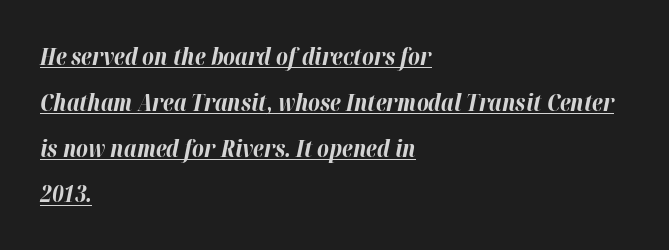
The image shows 23 px bold type, italic (leaning right); set left-aligned, loose line spacing (1.99x), normal letter spacing, underlined.
